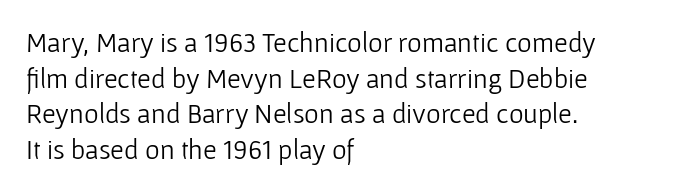
Q: Is the text bold? A: No.
Q: Is the text italic (slanted)? A: No, it is upright.
Q: Is the typeface a serif or a sans-serif typeface? A: Sans-serif.
Q: Is the text underlined? A: No.
Q: How is the paragraph aligned? A: Left-aligned.
Q: Is the spacing between letters normal or unusually wide? A: Normal.
Q: Is the spacing between lines tight, normal or loose? A: Normal.
Q: Width (condensed, normal, or wide)? A: Normal.
Q: Stroke contrast? A: Low.
Q: x-height? A: Medium.
Q: Monospaced? A: No.
